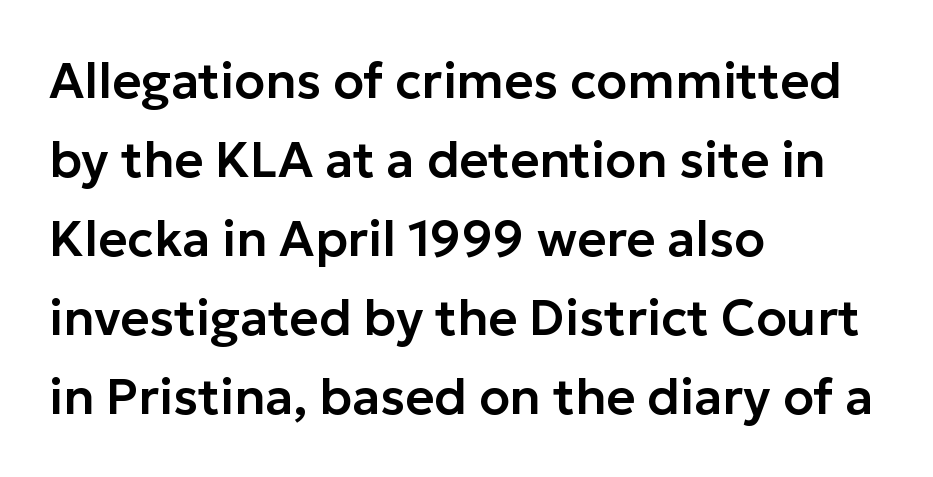
Spacing verdict: proportional, widths tailored to each character. Baseline-to-baseline distance is the conventional proportion of letter height. The ragged edge is on the right, which tells us the setting is flush left. Nobody drew a line under any word here. Classification — sans serif. Characters remain perfectly vertical along every line.
